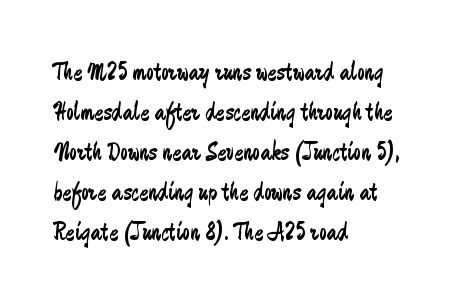
Observe the ordinary spacing: letters are neighbours, not strangers. Line spacing here is normal. The zone under the glyphs is completely vacant. These lines stack with their left ends in a neat column.
